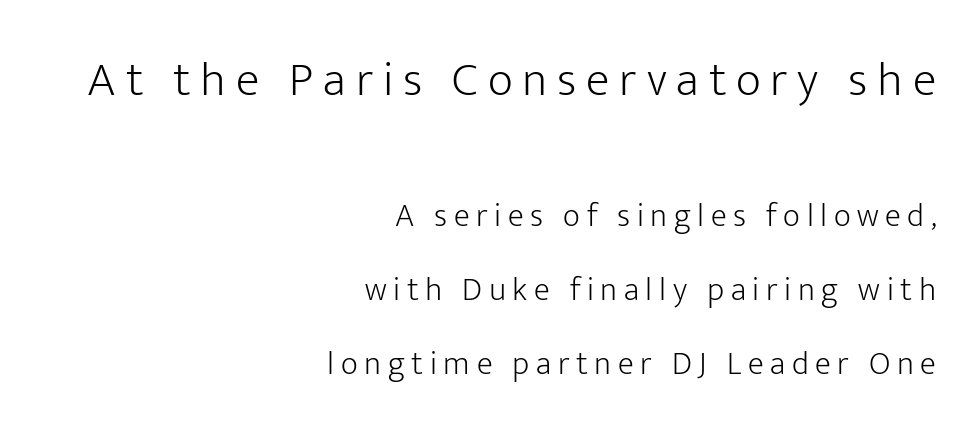
This sample has the flowing, uneven cadence of proportional lettering. A typesetter would label this face a sans. Quick note: underline off. Ink coverage per letter is moderate at most. Quick note: interline space is abundant. Designer's note — italics off, roman on.
